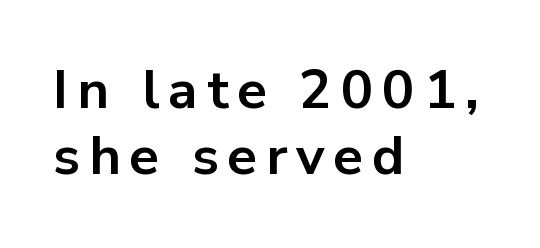
{"serif": "no", "italic": "no", "bold": "yes", "weight": "bold", "width": "normal", "stroke_contrast": "low", "x_height": "medium", "monospaced": "no", "underline": "no", "align": "left", "line_spacing_ratio": 1.23, "glyph_px": 54}
